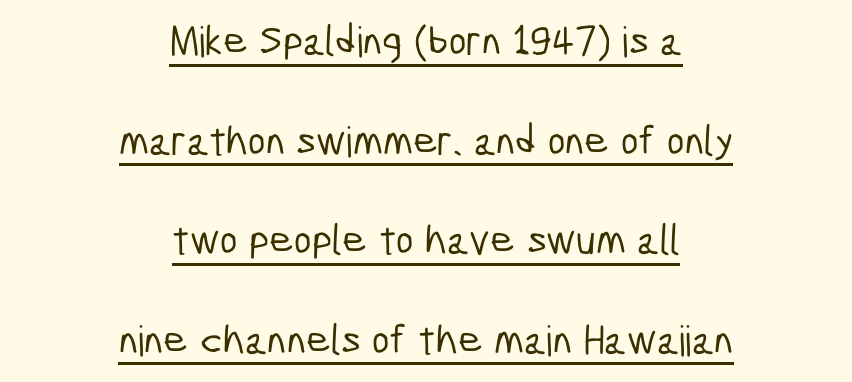
Each letter keeps its own natural width here, so spacing adapts to shape. Notice how the passage keeps no hard edge, just a central spine. Default kerning and tracking; the words read as compact shapes. Horizontal bands of white between lines are thick stripes.
